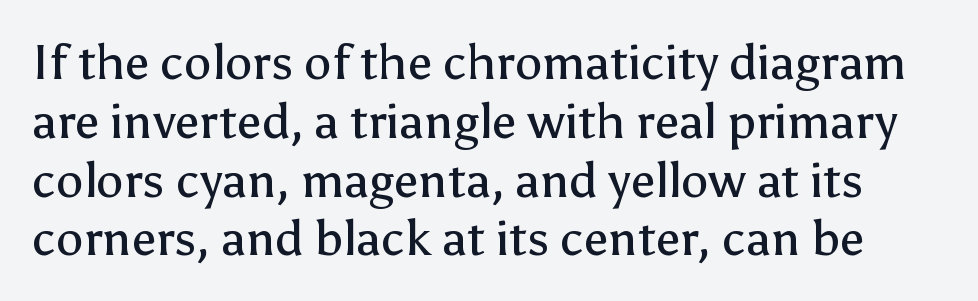
The image shows 49 px regular-weight sans-serif type, upright; set line spacing 1.2x, normal letter spacing, not underlined; low stroke contrast and a medium x-height.
